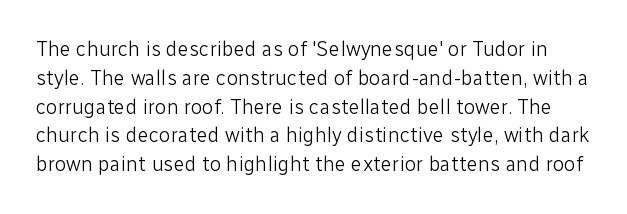
The image shows 21 px text type, upright; set normal line spacing (1.37x), normal letter spacing, not underlined.
